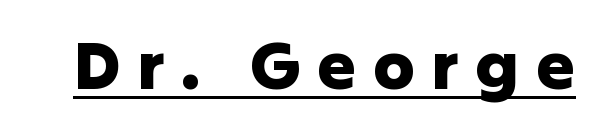
Q: Is the text bold? A: Yes.
Q: Is the text italic (slanted)? A: No, it is upright.
Q: Is the typeface a serif or a sans-serif typeface? A: Sans-serif.
Q: Is the text underlined? A: Yes.
Q: Is the spacing between letters normal or unusually wide? A: Unusually wide.
Q: Width (condensed, normal, or wide)? A: Normal.
Q: Stroke contrast? A: Low.
Q: x-height? A: Medium.
Q: Monospaced? A: No.
